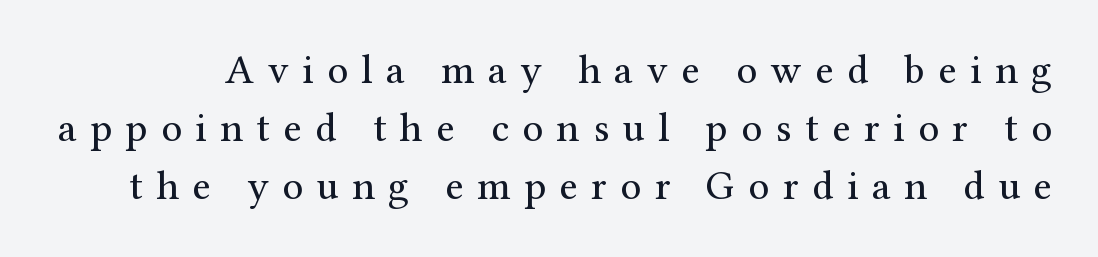
Between one letter and the next there's a generous, obvious gap. Observe the serifs anchoring each vertical stroke in this sample. Each letter keeps its own natural width here, so spacing adapts to shape. The glyphs are unaccompanied by any horizontal stroke below them.
